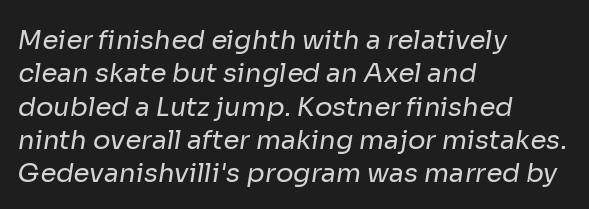
Q: Is the text bold? A: No.
Q: Is the text underlined? A: No.
Q: How is the paragraph aligned? A: Left-aligned.
Q: Is the spacing between letters normal or unusually wide? A: Normal.
Q: Is the spacing between lines tight, normal or loose? A: Normal.
